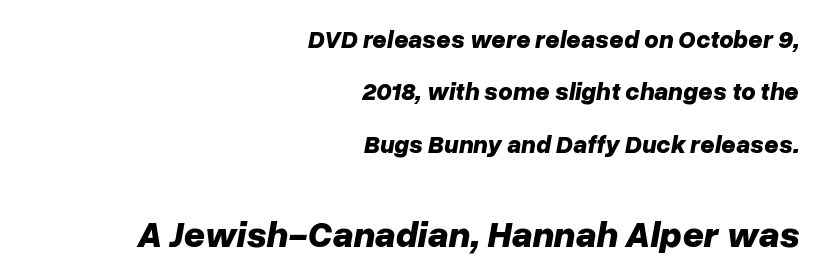
The image shows 37 px bold type, italic (leaning right); set right-aligned, loose line spacing (2.1x), normal letter spacing, not underlined; the second (bottom) block is 1.48x larger; low stroke contrast and a medium x-height.
